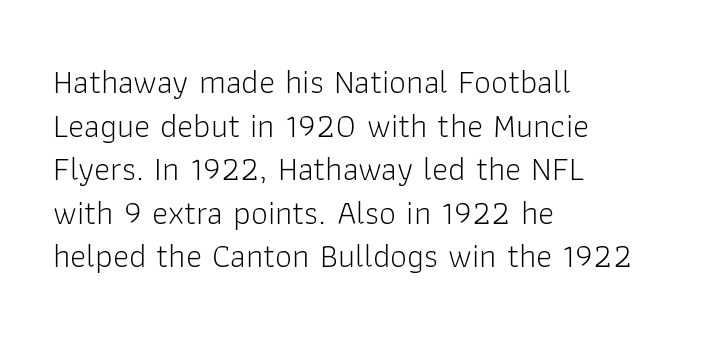
Check under the words: just untouched page. Caption: standard tracking, unaltered. Summary of vertical rhythm: regular, with standard interline spacing. This sample has the flowing, uneven cadence of proportional lettering. Typographically, this falls in the sans-serif category.
